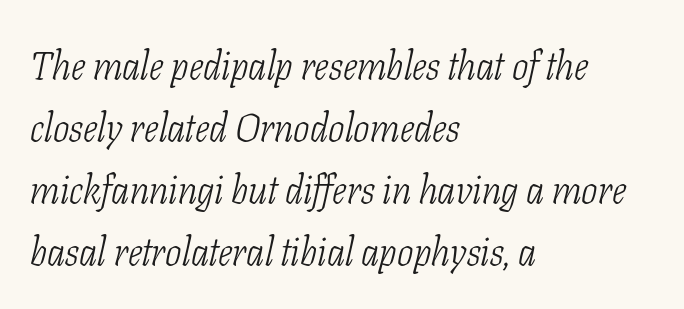
Short and long lines alike share a common starting point at left. Typographically, this falls in the serif category. How are the letters spaced? Ordinarily, with no added tracking. The font sits on the lighter half of the weight spectrum, regular included.
